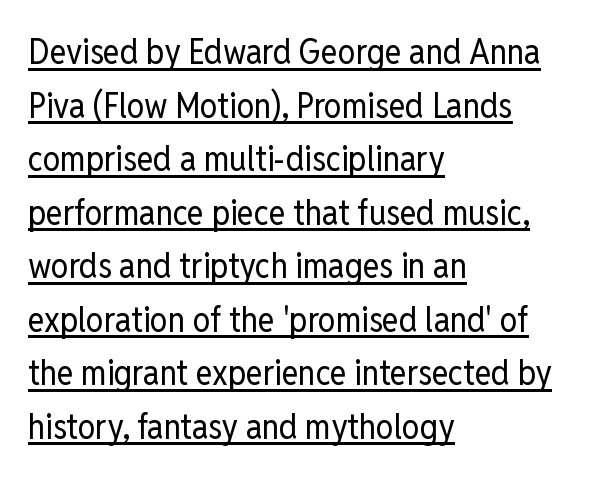
The image shows 35 px regular-weight, condensed sans-serif type, upright; set left-aligned, normal line spacing (1.53x), normal letter spacing, underlined; low stroke contrast and a medium x-height.
